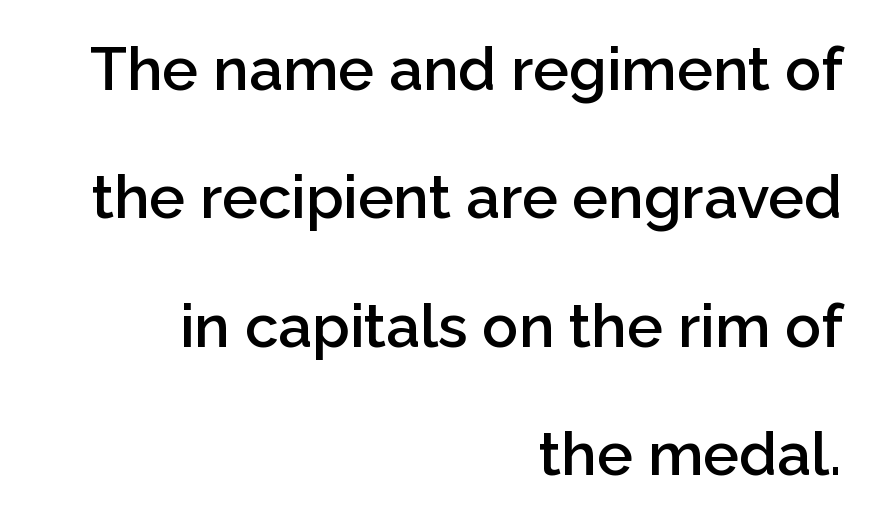
Notice how the passage keeps a crisp vertical edge on the right only. Type without underlining. A typesetter would call this proportional, since set widths differ per character. The lettering holds an erect, upright posture throughout. Baseline-to-baseline distance is far greater than the letter height.
